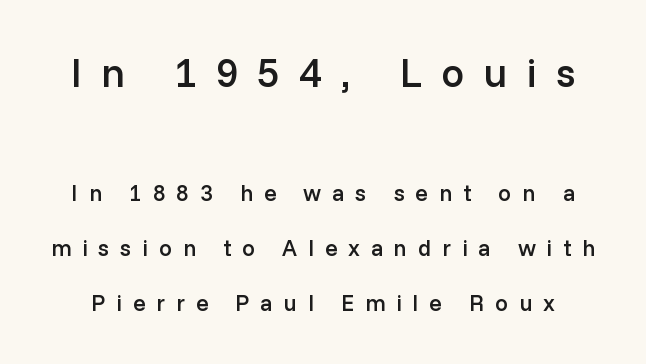
Is the letter spacing exaggerated? Yes — the characters are pushed far apart. A roman cut, with each character standing at attention. The baseline area is clear. What kind of face is this? One without serifs — a sans. Stroke thickness is moderately raised; the sample reads as semibold.
